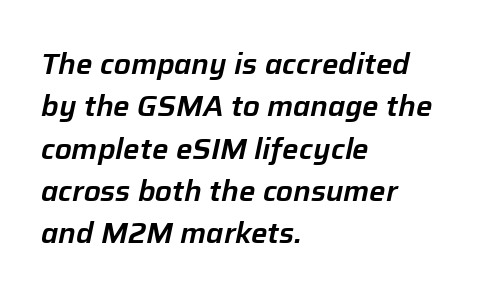
{"italic": "yes", "lean": "right", "slant_degrees": 12, "width": "normal", "stroke_contrast": "low", "x_height": "medium", "monospaced": "no", "underline": "no", "align": "left", "line_spacing": "normal", "line_spacing_ratio": 1.46, "letter_spacing": "normal", "letter_spacing_em": 0.0, "glyph_px": 29}
